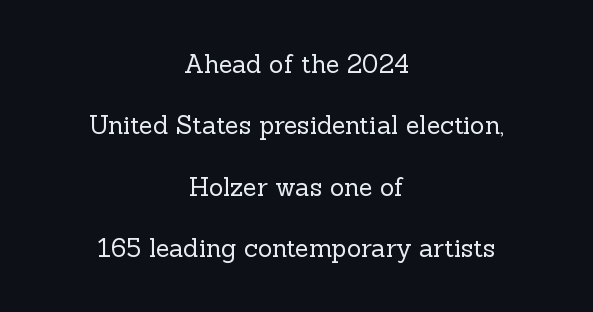
Q: Is the text bold? A: No.
Q: Is the text italic (slanted)? A: No, it is upright.
Q: Is the text underlined? A: No.
Q: How is the paragraph aligned? A: Centered.
Q: Is the spacing between letters normal or unusually wide? A: Normal.
Q: Is the spacing between lines tight, normal or loose? A: Loose.
